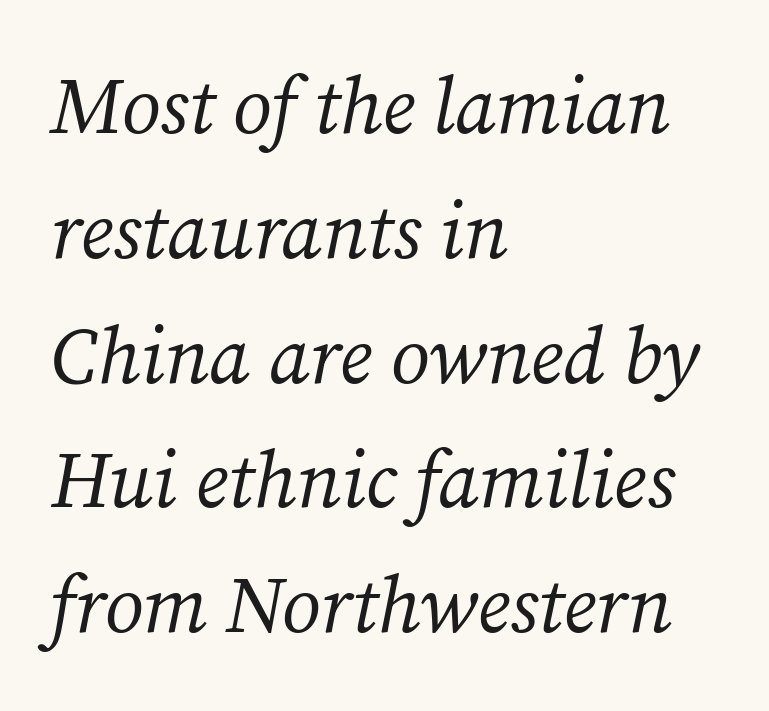
The face used here is rendered with its standard letterfit. The strip under each line holds only bare page. Is this a fixed-width face? No — the glyphs have proportional, varying widths. A normal amount of white space separates one row of letters from the next. Each stroke keeps to a modest, everyday thickness or less.
